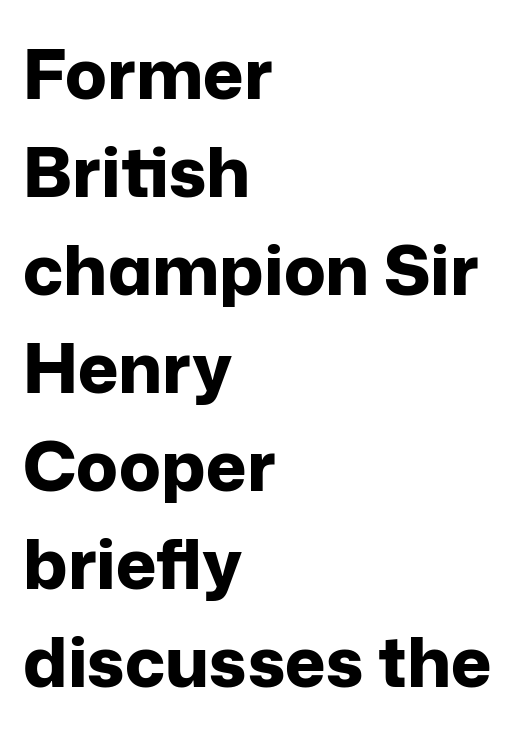
{"serif": "no", "italic": "no", "bold": "yes", "weight": "bold", "width": "normal", "stroke_contrast": "low", "x_height": "medium", "monospaced": "no", "underline": "no", "align": "left", "line_spacing": "normal", "line_spacing_ratio": 1.42, "letter_spacing": "normal", "letter_spacing_em": 0.0, "glyph_px": 69}
